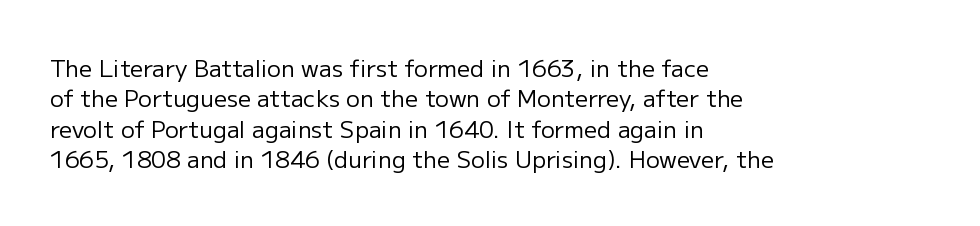
Q: Is the text bold? A: No.
Q: Is the text italic (slanted)? A: No, it is upright.
Q: Is the text underlined? A: No.
Q: How is the paragraph aligned? A: Left-aligned.
Q: Is the spacing between letters normal or unusually wide? A: Normal.
Q: Is the spacing between lines tight, normal or loose? A: Normal.
